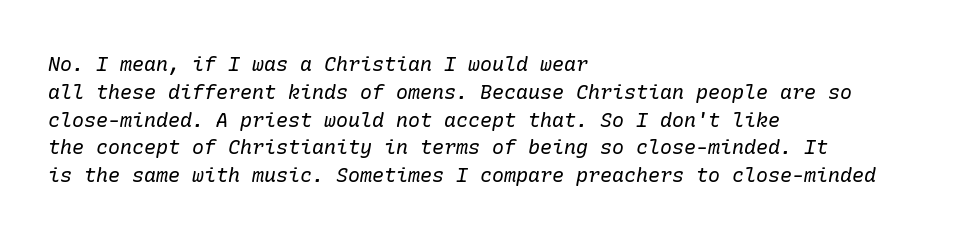
Q: Is the text bold? A: No.
Q: Is the text italic (slanted)? A: Yes, it leans right by about 10 degrees.
Q: Is the text underlined? A: No.
Q: How is the paragraph aligned? A: Left-aligned.
Q: Is the spacing between letters normal or unusually wide? A: Normal.
Q: Is the spacing between lines tight, normal or loose? A: Normal.
